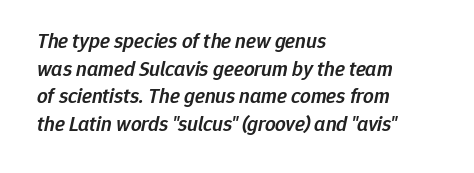
{"italic": "yes", "lean": "right", "slant_degrees": 12, "bold": "semi", "underline": "no", "align": "left", "line_spacing": "normal", "line_spacing_ratio": 1.32, "letter_spacing": "normal", "letter_spacing_em": 0.0, "glyph_px": 21}
